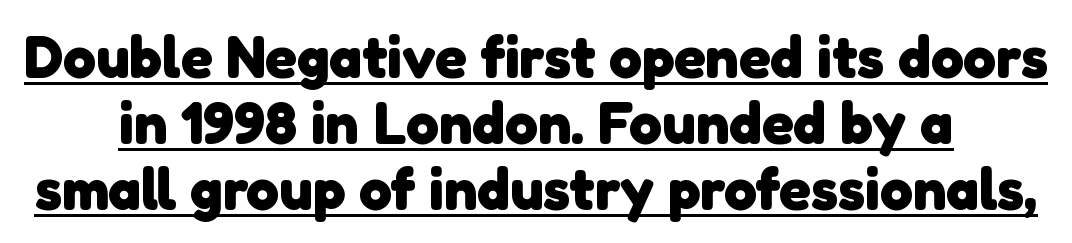
{"serif": "no", "bold": "yes", "weight": "heavy", "width": "normal", "stroke_contrast": "low", "x_height": "medium", "monospaced": "no", "underline": "yes", "align": "center", "line_spacing": "tight", "line_spacing_ratio": 1.12, "letter_spacing": "normal", "letter_spacing_em": 0.0, "glyph_px": 59}
